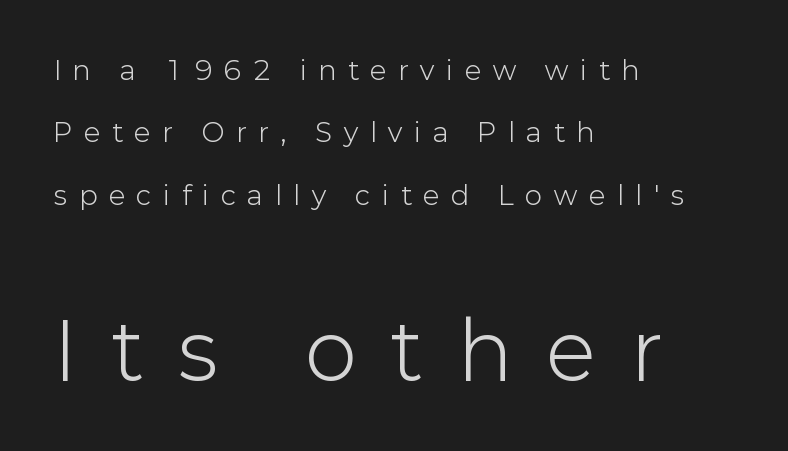
Q: Is the text bold? A: No.
Q: Is the text italic (slanted)? A: No, it is upright.
Q: Is the typeface a serif or a sans-serif typeface? A: Sans-serif.
Q: Is the text underlined? A: No.
Q: How is the paragraph aligned? A: Left-aligned.
Q: Is the spacing between letters normal or unusually wide? A: Unusually wide.
Q: Is the spacing between lines tight, normal or loose? A: Loose.
Q: Which block of text is set in a larger size, the first (top) or the second (bottom)? A: The second (bottom) one.
Q: Width (condensed, normal, or wide)? A: Normal.
Q: Stroke contrast? A: Low.
Q: x-height? A: Medium.
Q: Monospaced? A: No.
